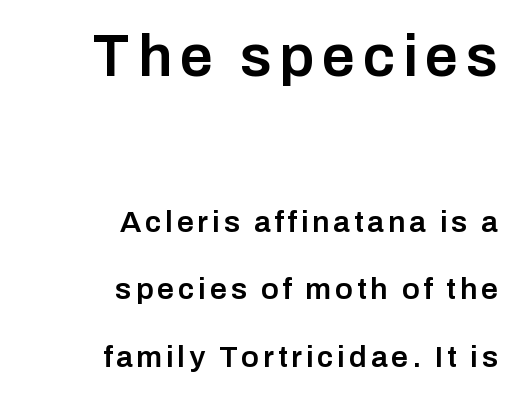
{"serif": "no", "italic": "no", "bold": "semi", "weight": "semibold", "width": "normal", "stroke_contrast": "low", "x_height": "medium", "monospaced": "no", "underline": "no", "align": "right", "line_spacing": "loose", "line_spacing_ratio": 2.26, "larger_block": "first", "size_ratio": 1.97, "glyph_px": 59}
